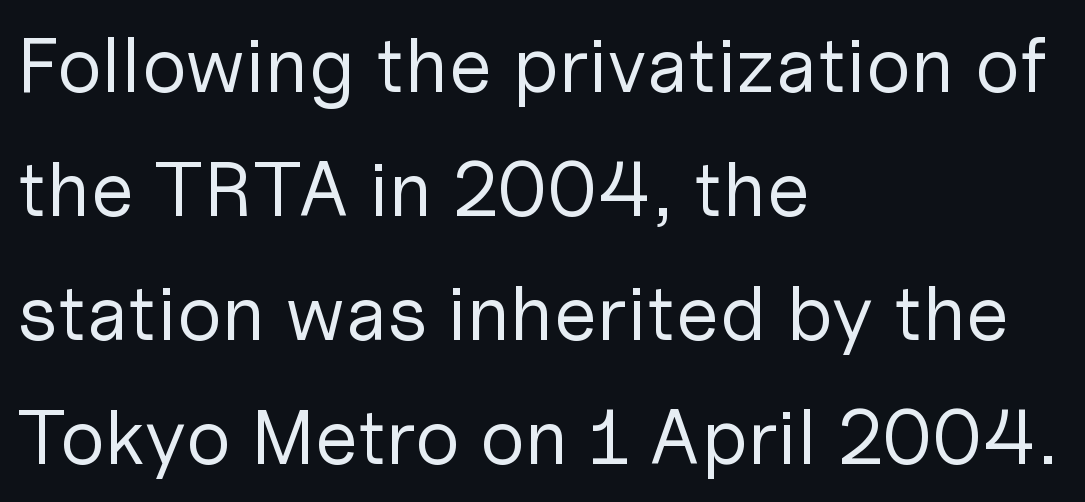
How are the letters spaced? Ordinarily, with no added tracking. Do the characters align in a grid? No, the font is proportional. The rendering uses a moderate line-height, typical for paragraphs. Every stem runs plumb, perpendicular to the baseline. Is the stroke heavy? The answer is a plain regular-or-lighter. Horizontally, the lines are justified to the leading edge only.
